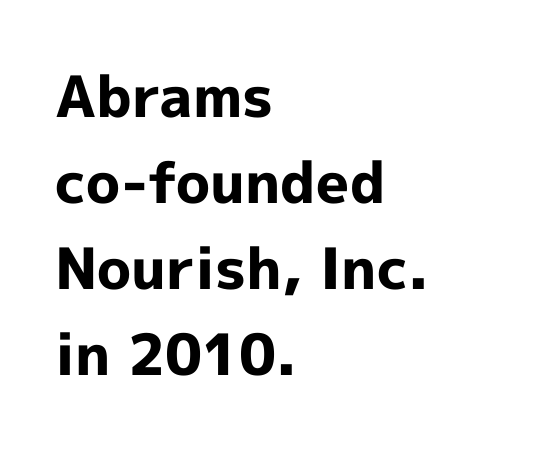
Q: Is the text bold? A: Yes.
Q: Is the text italic (slanted)? A: No, it is upright.
Q: Is the typeface a serif or a sans-serif typeface? A: Sans-serif.
Q: Is the text underlined? A: No.
Q: How is the paragraph aligned? A: Left-aligned.
Q: Is the spacing between letters normal or unusually wide? A: Normal.
Q: Is the spacing between lines tight, normal or loose? A: Normal.
Q: Width (condensed, normal, or wide)? A: Normal.
Q: x-height? A: Medium.
Q: Monospaced? A: No.
